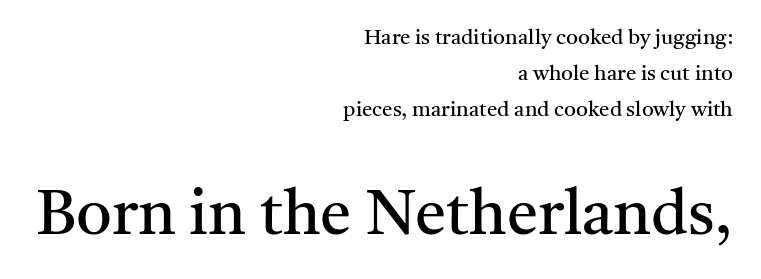
The image shows 63 px regular-weight serif type, upright; set right-aligned, line spacing 1.71x, normal letter spacing, not underlined; the second (bottom) block is 3.0x larger; medium stroke contrast and a medium x-height.
